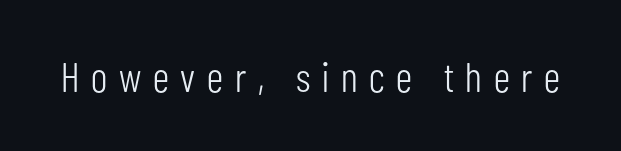
{"serif": "no", "italic": "no", "bold": "no", "weight": "light", "width": "condensed", "stroke_contrast": "low", "x_height": "medium", "monospaced": "no", "underline": "no", "letter_spacing": "wide", "letter_spacing_em": 0.28, "glyph_px": 42}
